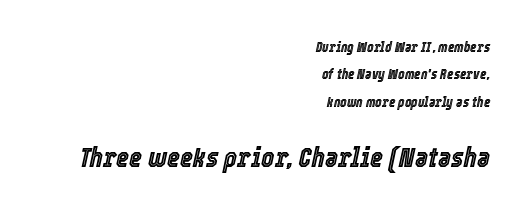
{"italic": "yes", "lean": "right", "slant_degrees": 12, "width": "condensed", "x_height": "medium", "monospaced": "no", "underline": "no", "align": "right", "line_spacing": "loose", "line_spacing_ratio": 1.96, "letter_spacing": "normal", "letter_spacing_em": 0.0, "larger_block": "second", "size_ratio": 2.0, "glyph_px": 28}
